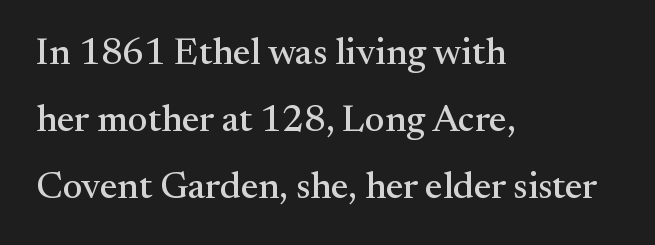
Q: Is the text italic (slanted)? A: No, it is upright.
Q: Is the typeface a serif or a sans-serif typeface? A: Serif.
Q: Is the text underlined? A: No.
Q: How is the paragraph aligned? A: Left-aligned.
Q: Is the spacing between letters normal or unusually wide? A: Normal.
Q: Width (condensed, normal, or wide)? A: Normal.
Q: Stroke contrast? A: Medium.
Q: x-height? A: Small.
Q: Monospaced? A: No.
